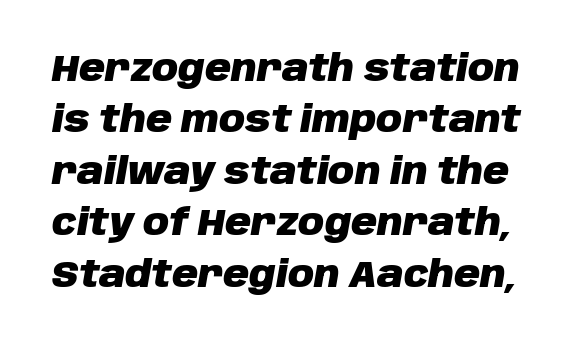
Q: Is the text bold? A: Yes.
Q: Is the text italic (slanted)? A: Yes, it leans right by about 10 degrees.
Q: Is the text underlined? A: No.
Q: Is the spacing between letters normal or unusually wide? A: Normal.
Q: Is the spacing between lines tight, normal or loose? A: Normal.
Q: Width (condensed, normal, or wide)? A: Normal.
Q: Stroke contrast? A: Low.
Q: x-height? A: Large.
Q: Monospaced? A: No.
